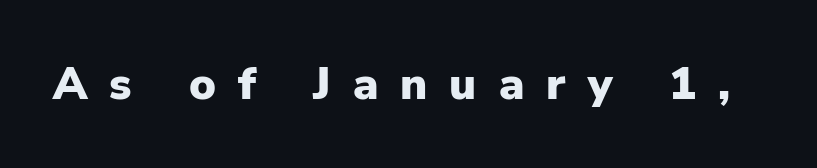
The image shows 45 px heavy sans-serif type, upright; set unusually wide letter spacing (+0.49 em), not underlined; low stroke contrast and a medium x-height.
